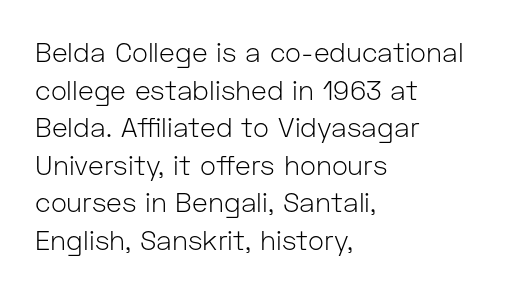
Q: Is the text bold? A: No.
Q: Is the text italic (slanted)? A: No, it is upright.
Q: Is the text underlined? A: No.
Q: How is the paragraph aligned? A: Left-aligned.
Q: Is the spacing between letters normal or unusually wide? A: Normal.
Q: Is the spacing between lines tight, normal or loose? A: Normal.
